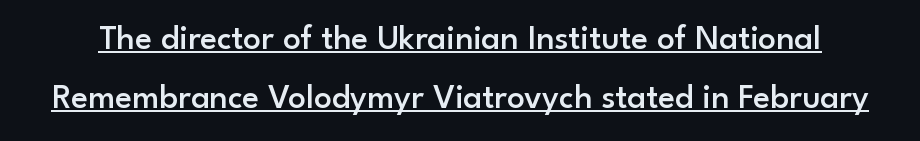
{"serif": "no", "italic": "no", "bold": "semi", "weight": "semibold", "width": "normal", "stroke_contrast": "low", "x_height": "small", "monospaced": "no", "underline": "yes", "line_spacing": "normal", "line_spacing_ratio": 1.69, "letter_spacing": "normal", "letter_spacing_em": 0.0, "glyph_px": 35}
